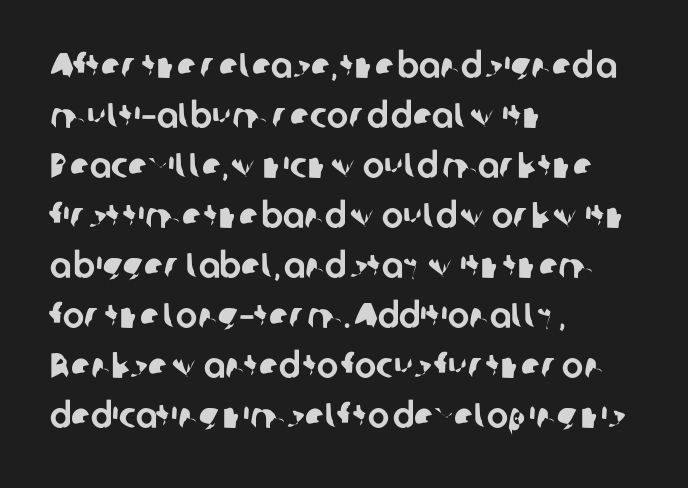
Q: Is the typeface a serif or a sans-serif typeface? A: Sans-serif.
Q: Is the text underlined? A: No.
Q: How is the paragraph aligned? A: Left-aligned.
Q: Is the spacing between letters normal or unusually wide? A: Normal.
Q: Is the spacing between lines tight, normal or loose? A: Normal.
Q: Width (condensed, normal, or wide)? A: Normal.
Q: Stroke contrast? A: Low.
Q: x-height? A: Medium.
Q: Monospaced? A: No.
